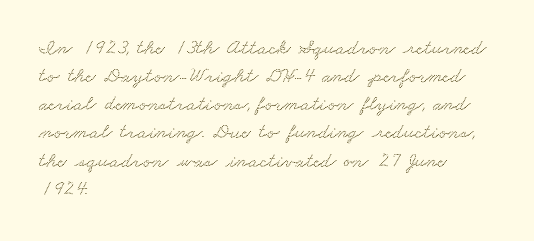
Q: Is the text underlined? A: No.
Q: How is the paragraph aligned? A: Left-aligned.
Q: Is the spacing between letters normal or unusually wide? A: Normal.
Q: Is the spacing between lines tight, normal or loose? A: Normal.
